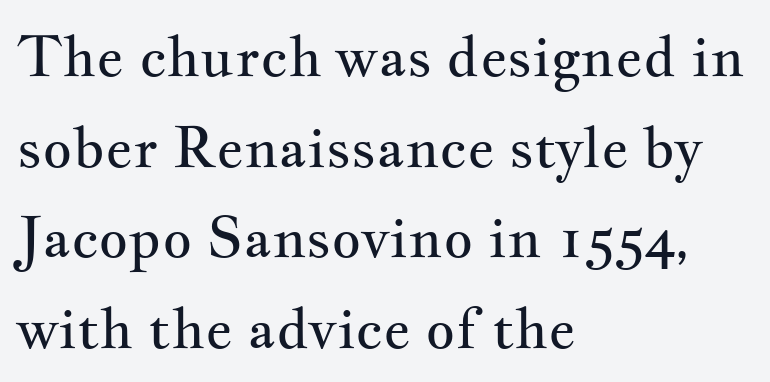
The image shows 57 px regular-weight, wide serif type, upright; set left-aligned, normal line spacing (1.59x), normal letter spacing, not underlined; medium stroke contrast and a small x-height.
